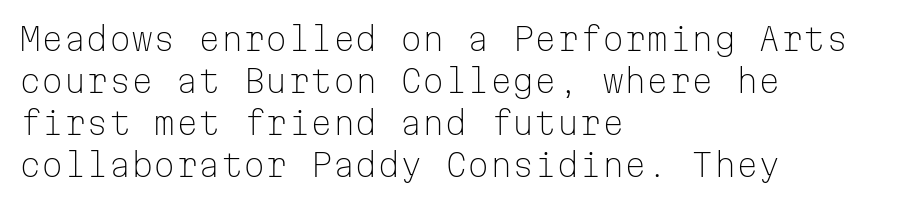
Is the type heavy? It reads as light-to-regular instead. The text was rendered using a sans face with plain stroke endings. Anything drawn beneath the words? Only blank space. Monospaced: the letters line up in strict vertical columns. Quick note: interline space is typical.
